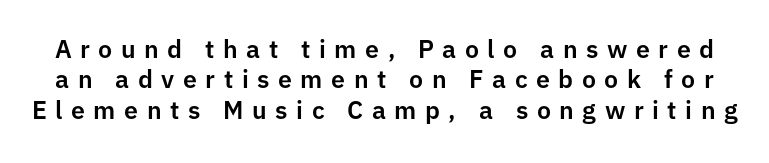
Q: Is the text italic (slanted)? A: No, it is upright.
Q: Is the text underlined? A: No.
Q: Is the spacing between letters normal or unusually wide? A: Unusually wide.
